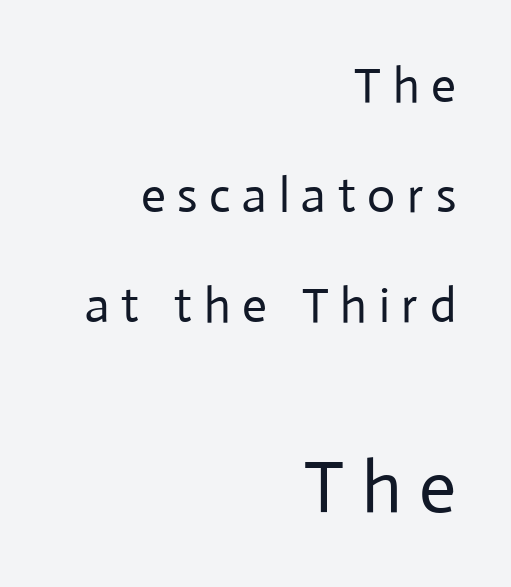
The letters stand straight up with perfectly vertical stems. The passage shown begins with its smaller block and ends with its larger one. The compositor pushed each line to the right boundary. The space beneath each line is pristine and unruled. The passage shown is typed in a proportional face where columns would drift. In terms of letterform style, serifs are entirely absent.
